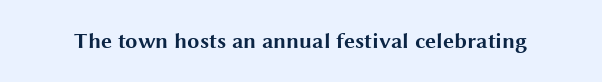
The image shows 22 px bold type, upright; set normal letter spacing, not underlined.
